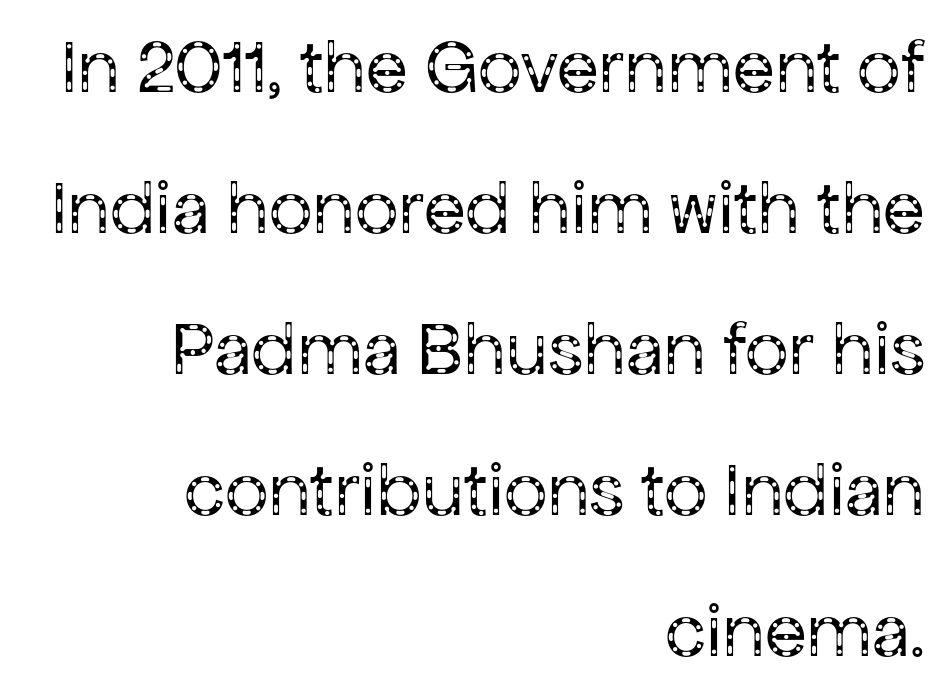
{"serif": "no", "italic": "no", "bold": "no", "weight": "regular", "width": "normal", "stroke_contrast": "low", "x_height": "medium", "monospaced": "no", "underline": "no", "align": "right", "line_spacing_ratio": 1.83, "letter_spacing": "normal", "letter_spacing_em": 0.0, "glyph_px": 77}
